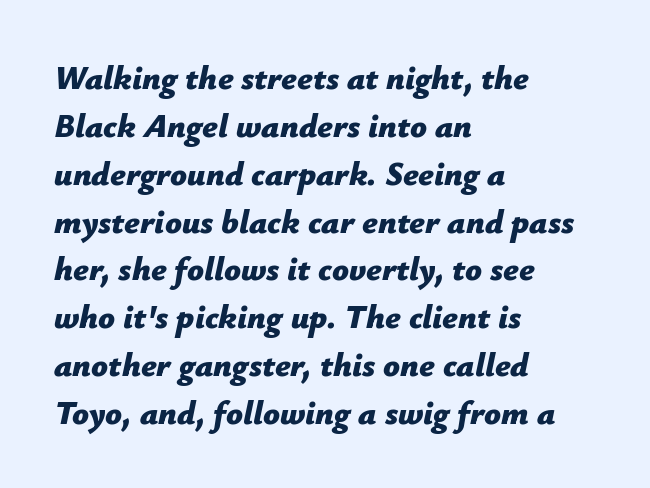
Slanted lettering throughout. The horizontal fit of the characters is conventional and even. Notice how descenders clear the ascenders below comfortably — that's standard leading. As a designer I'd log this as weight 700, bold.
